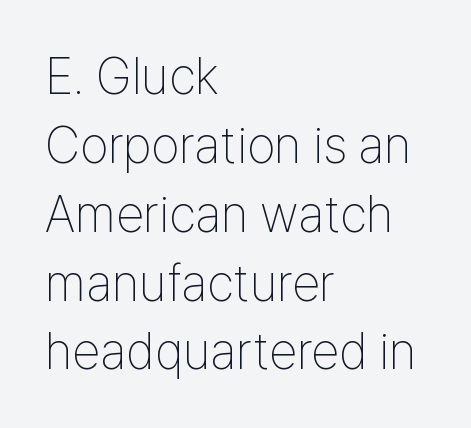
The image shows 51 px thin, condensed sans-serif type, upright; set left-aligned, normal line spacing (1.35x), normal letter spacing, not underlined; low stroke contrast and a medium x-height.
